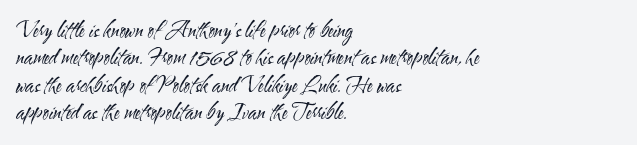
Reading down the block, your eye returns to a fixed left position each line. The weight tops out at a normal text grade. Interline gaps are of average width in this sample. The letters sit at their default tracking, neither squeezed nor spread.
